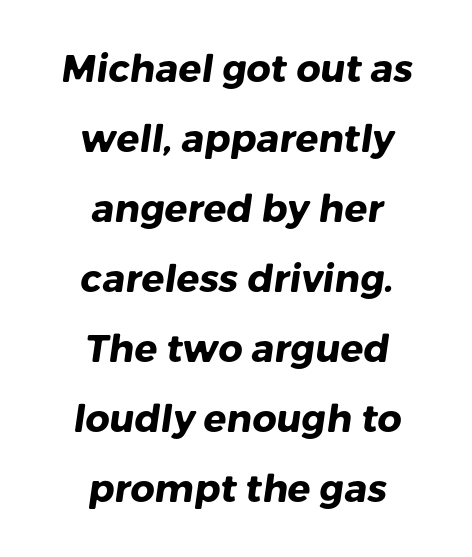
Q: Is the text bold? A: Yes.
Q: Is the typeface a serif or a sans-serif typeface? A: Sans-serif.
Q: Is the text underlined? A: No.
Q: How is the paragraph aligned? A: Centered.
Q: Is the spacing between letters normal or unusually wide? A: Normal.
Q: Width (condensed, normal, or wide)? A: Normal.
Q: Stroke contrast? A: Low.
Q: x-height? A: Medium.
Q: Monospaced? A: No.
